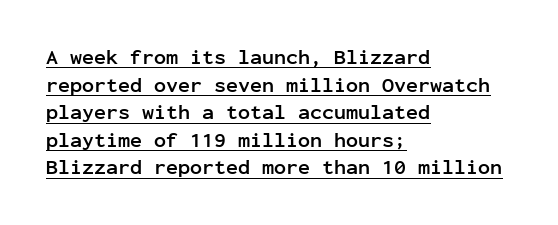
The image shows 20 px bold type, upright; set left-aligned, normal line spacing (1.38x), normal letter spacing, underlined.
